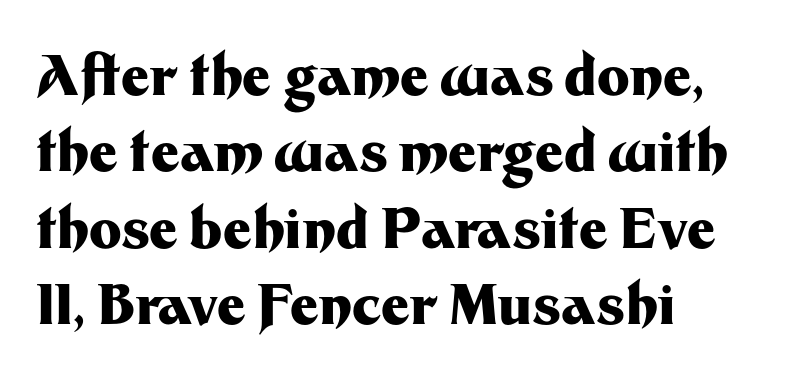
Q: Is the text bold? A: Yes.
Q: Is the text italic (slanted)? A: No, it is upright.
Q: Is the typeface a serif or a sans-serif typeface? A: Sans-serif.
Q: Is the text underlined? A: No.
Q: How is the paragraph aligned? A: Left-aligned.
Q: Is the spacing between letters normal or unusually wide? A: Normal.
Q: Is the spacing between lines tight, normal or loose? A: Normal.
Q: Width (condensed, normal, or wide)? A: Normal.
Q: Stroke contrast? A: Medium.
Q: x-height? A: Medium.
Q: Monospaced? A: No.
